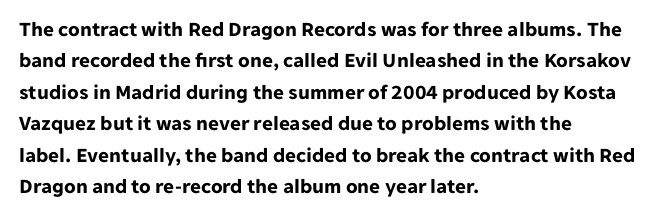
Set as a true bold cut, around the 700 mark. You can tell it's not italic because the verticals are truly vertical. Horizontally, the lines are justified to the leading edge only. Evenly set lines give the paragraph a standard silhouette. Just letters on the line, the space beneath them empty. Compared with typical body copy, the letter spacing here is the same.
